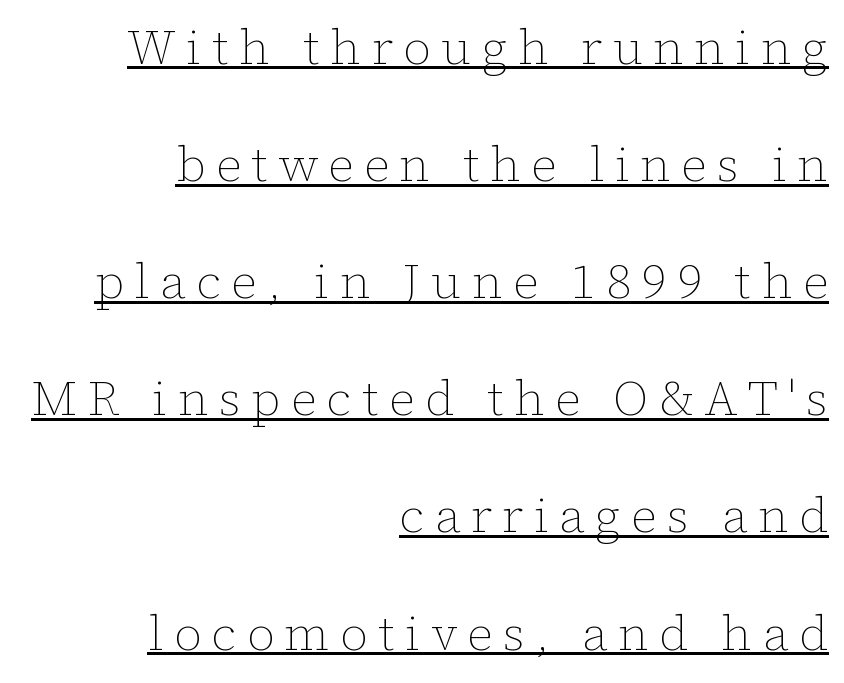
The image shows 49 px thin type, upright; set right-aligned, loose line spacing (2.39x), unusually wide letter spacing (+0.21 em), underlined; low stroke contrast and a medium x-height.
